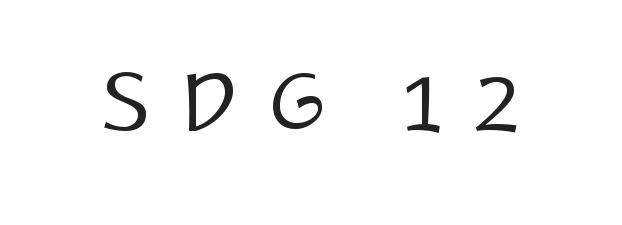
This rendering widens character spacing well past its baseline value. Stems here are at most as thick as an everyday book face. In terms of posture, this sample is upright. Font category for this specimen: sans-serif.
